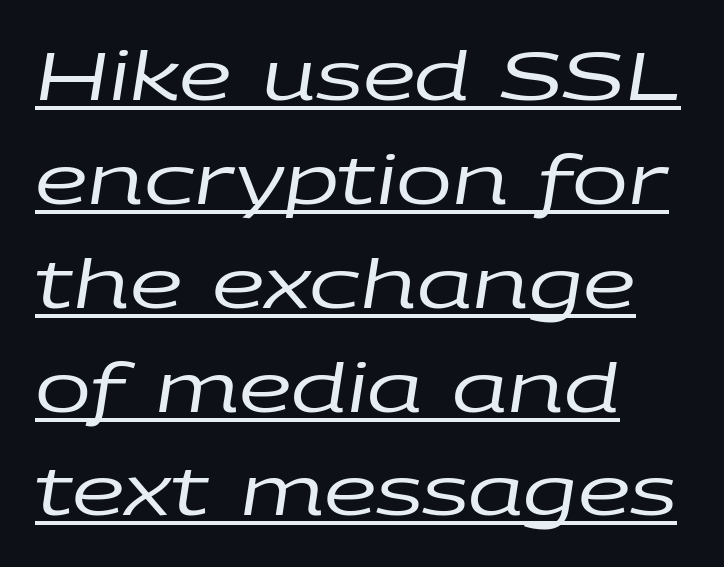
{"italic": "yes", "lean": "right", "slant_degrees": 9, "bold": "no", "weight": "regular", "width": "wide", "stroke_contrast": "low", "x_height": "large", "monospaced": "no", "underline": "yes", "align": "left", "line_spacing": "normal", "line_spacing_ratio": 1.55, "letter_spacing": "normal", "letter_spacing_em": 0.0, "glyph_px": 67}
